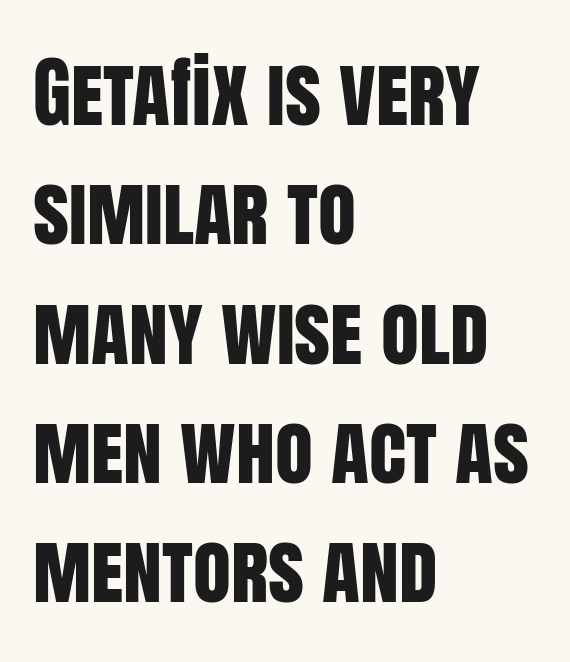
Q: Is the text italic (slanted)? A: No, it is upright.
Q: Is the typeface a serif or a sans-serif typeface? A: Sans-serif.
Q: Is the text underlined? A: No.
Q: How is the paragraph aligned? A: Left-aligned.
Q: Is the spacing between letters normal or unusually wide? A: Normal.
Q: Is the spacing between lines tight, normal or loose? A: Normal.
Q: Width (condensed, normal, or wide)? A: Condensed.
Q: Stroke contrast? A: Low.
Q: x-height? A: Large.
Q: Monospaced? A: No.
